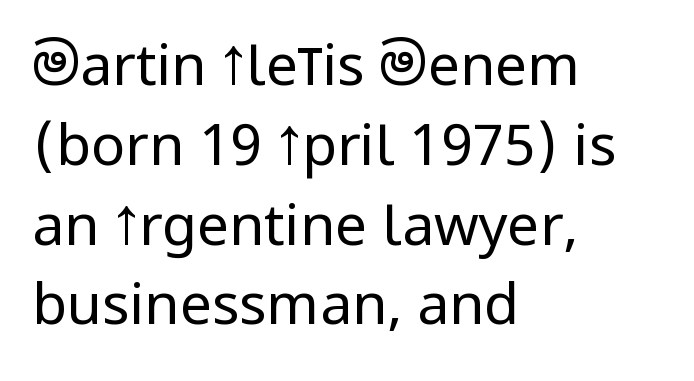
Q: Is the text bold? A: No.
Q: Is the text italic (slanted)? A: No, it is upright.
Q: Is the typeface a serif or a sans-serif typeface? A: Sans-serif.
Q: Is the text underlined? A: No.
Q: How is the paragraph aligned? A: Left-aligned.
Q: Is the spacing between letters normal or unusually wide? A: Normal.
Q: Is the spacing between lines tight, normal or loose? A: Normal.
Q: Width (condensed, normal, or wide)? A: Condensed.
Q: Stroke contrast? A: Low.
Q: x-height? A: Large.
Q: Monospaced? A: No.
